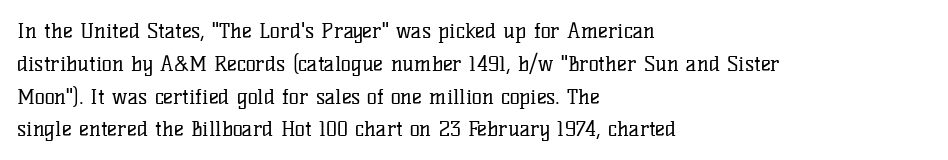
Q: Is the text bold? A: No.
Q: Is the text italic (slanted)? A: No, it is upright.
Q: Is the text underlined? A: No.
Q: How is the paragraph aligned? A: Left-aligned.
Q: Is the spacing between letters normal or unusually wide? A: Normal.
Q: Is the spacing between lines tight, normal or loose? A: Normal.
